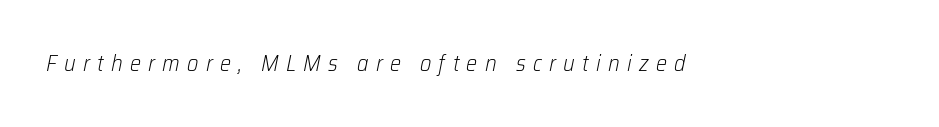
{"italic": "yes", "lean": "right", "slant_degrees": 12, "bold": "no", "underline": "no", "letter_spacing": "wide", "letter_spacing_em": 0.33, "glyph_px": 22}
